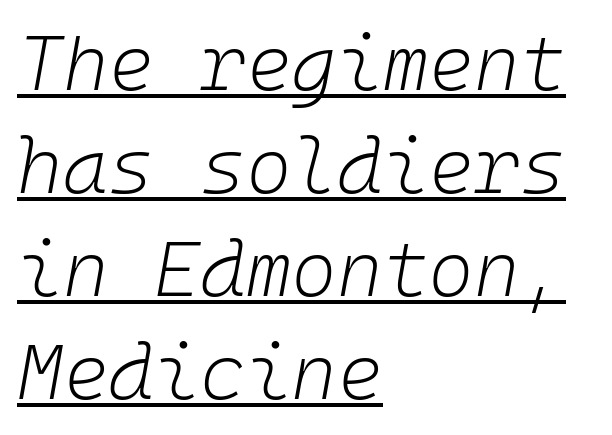
A typesetter would call this monospace, since all characters share one set width. The tracking reads as untouched default to a designer's eye. Every row of glyphs begins at an identical x-position on the left. The glyphs are accompanied by a horizontal stroke just below them.
